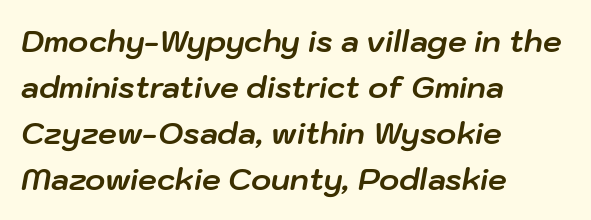
Q: Is the text bold? A: Yes.
Q: Is the text italic (slanted)? A: Yes, it leans right by about 10 degrees.
Q: Is the text underlined? A: No.
Q: How is the paragraph aligned? A: Left-aligned.
Q: Is the spacing between letters normal or unusually wide? A: Normal.
Q: Is the spacing between lines tight, normal or loose? A: Normal.
Q: Width (condensed, normal, or wide)? A: Normal.
Q: Stroke contrast? A: Low.
Q: x-height? A: Medium.
Q: Monospaced? A: No.
